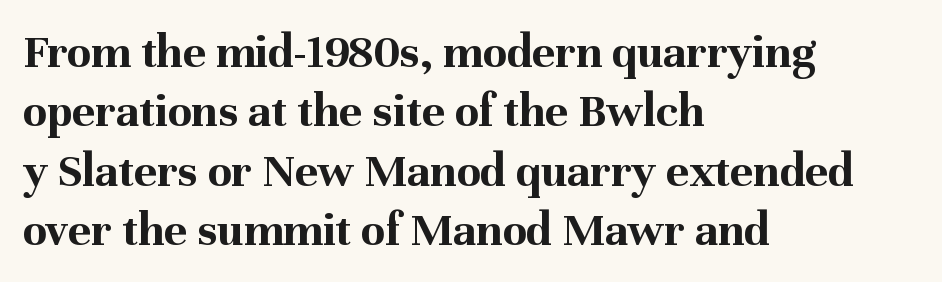
These lines are composed in type with serifs. Anything drawn beneath the words? Only blank space. Weight: bold. Notice how the passage keeps a crisp vertical edge on the left only. The rendering uses natural spacing where letterforms have individual widths.
